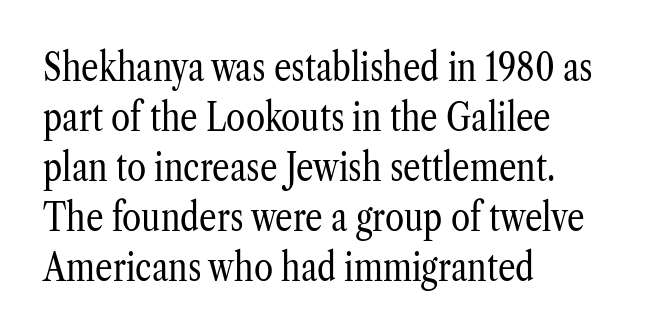
Caption: multi-line text, flush left, ragged right. Check the space under the baseline: it is left empty. How are the letters spaced? Ordinarily, with no added tracking. Proportional: the letters do not fall into vertical columns. Bold? No — there's no thickening of the strokes. This is serif lettering, the kind often seen in printed books.
